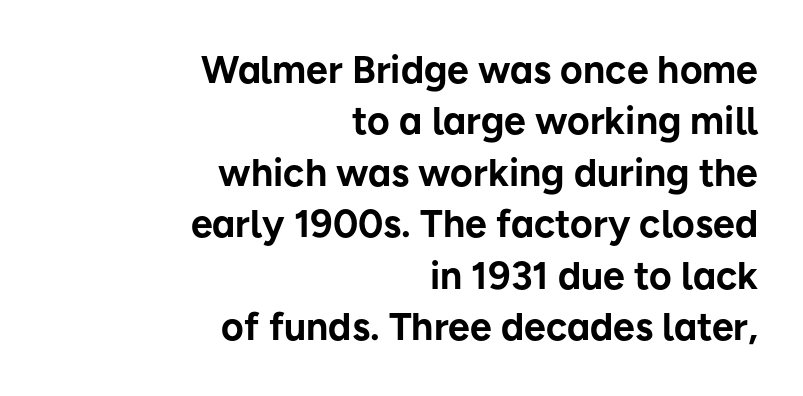
The letters carry no serifs — their stems end cleanly without finishing strokes. Character widths vary here, with narrow letters taking less room than wide ones. Reading down the column, the eye jumps a familiar distance to each next line. Caption: multi-line text, flush right, ragged left.
